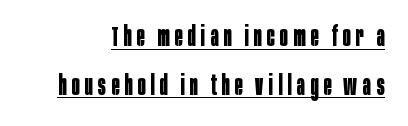
{"italic": "no", "bold": "yes", "underline": "yes", "line_spacing_ratio": 1.8, "glyph_px": 27}
